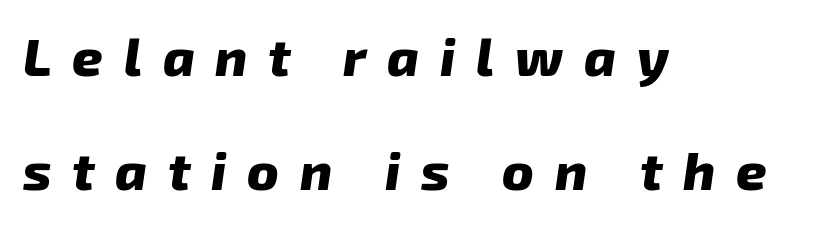
Notice the wide empty band between every row — that's loose leading. This sample uses an oblique cut, with every glyph tilted off the vertical. A full-strength bold gives these letters their thick strokes. Honestly, there is no underline to notice here at all.
